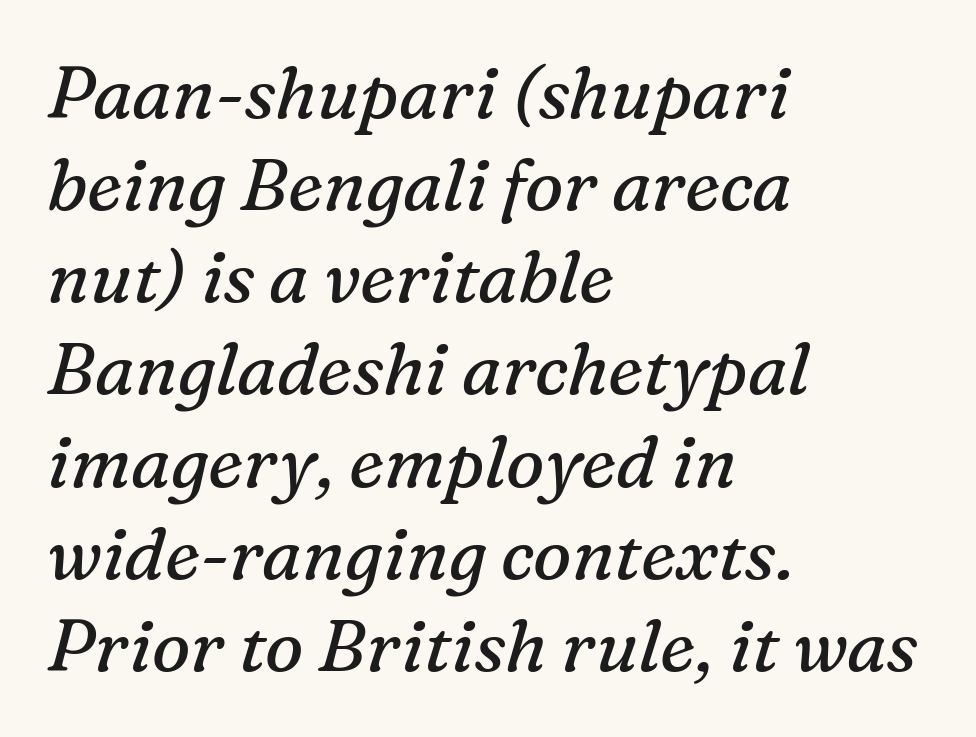
{"serif": "yes", "italic": "yes", "lean": "right", "slant_degrees": 16, "bold": "no", "weight": "regular", "width": "normal", "stroke_contrast": "medium", "x_height": "medium", "monospaced": "no", "underline": "no", "align": "left", "line_spacing": "normal", "line_spacing_ratio": 1.28, "letter_spacing": "normal", "letter_spacing_em": 0.0, "glyph_px": 72}
